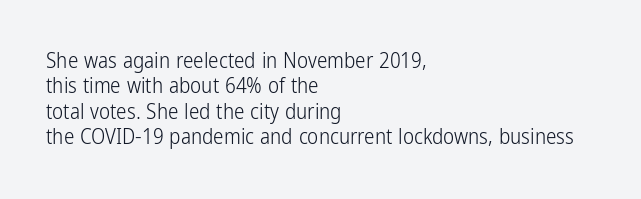
{"italic": "no", "bold": "no", "underline": "no", "align": "left", "line_spacing_ratio": 1.21, "letter_spacing": "normal", "letter_spacing_em": 0.0, "glyph_px": 21}
